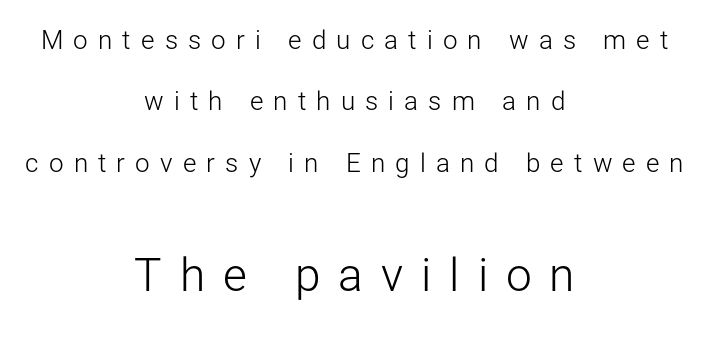
{"serif": "no", "italic": "no", "bold": "no", "weight": "light", "width": "normal", "stroke_contrast": "low", "x_height": "medium", "monospaced": "no", "underline": "no", "align": "center", "line_spacing": "loose", "line_spacing_ratio": 2.36, "letter_spacing": "wide", "letter_spacing_em": 0.39, "larger_block": "second", "size_ratio": 1.77, "glyph_px": 46}
